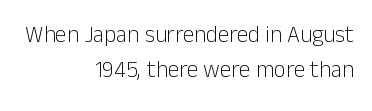
The image shows 23 px text type, upright; set right-aligned, normal line spacing (1.52x), normal letter spacing, not underlined.
